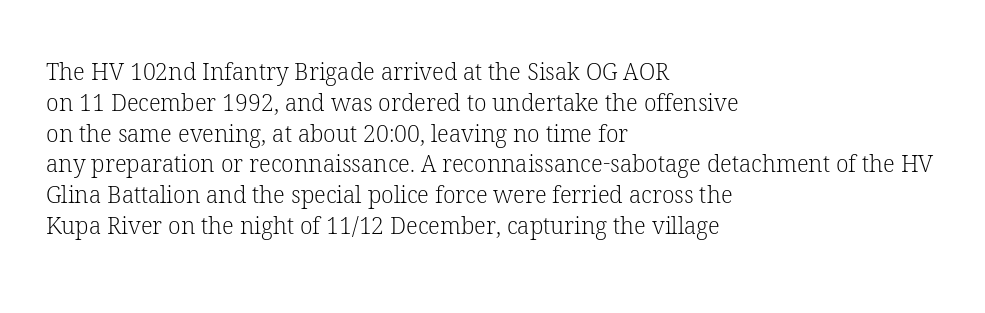
Descenders are the only things crossing below the line. The font sits on the lighter half of the weight spectrum, regular included. Does the copy run flush right? No — it runs flush left. Vertically, the passage feels balanced, rows spaced as you'd expect.
